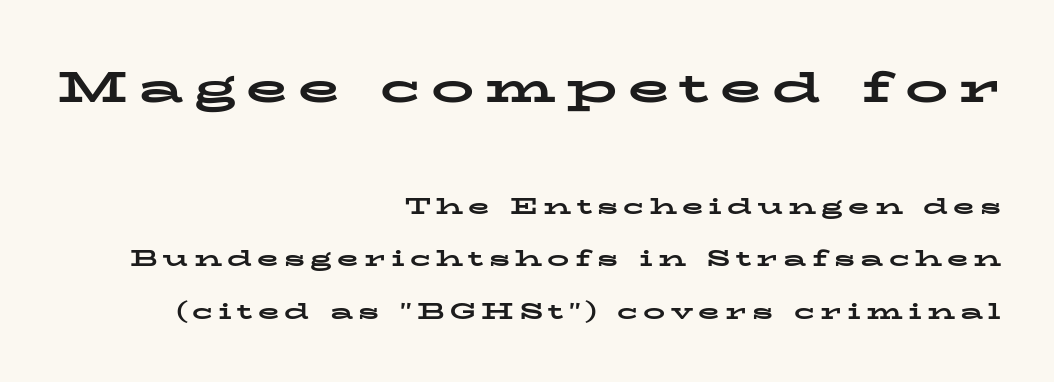
The image shows 43 px bold, wide serif type, upright; set right-aligned, loose line spacing (2.37x), unusually wide letter spacing (+0.24 em), not underlined; the first (top) block is 1.95x larger; low stroke contrast and a medium x-height.
